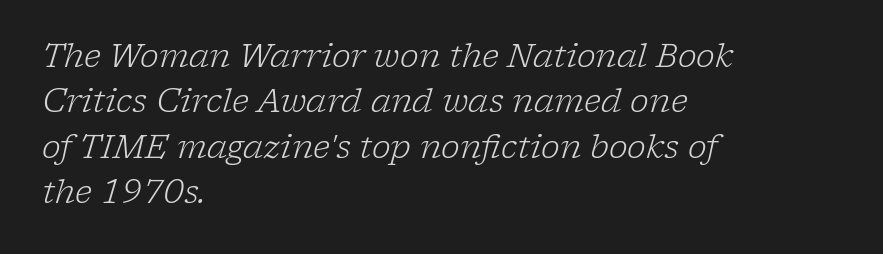
The glyphs in this specimen are seriffed. A typesetter would call this proportional, since set widths differ per character. Italic: yes, the glyphs are oblique. Horizontal bands of white between lines are of average thickness. Horizontally, the lines are justified to the leading edge only. The cut favours lightness, reaching ordinary text weight at its darkest.
